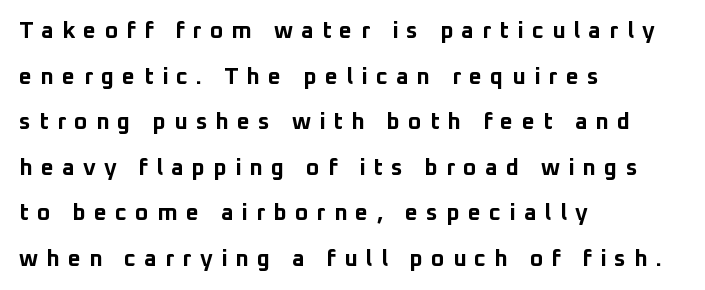
The image shows 23 px bold type, upright; set left-aligned, loose line spacing (1.98x), unusually wide letter spacing (+0.35 em), not underlined.
